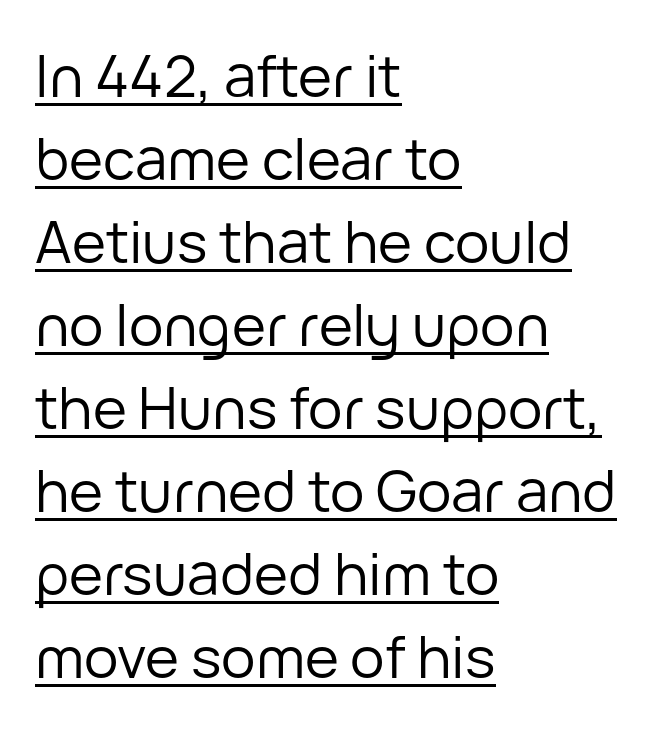
The image shows 58 px regular-weight sans-serif type, upright; set left-aligned, normal line spacing (1.43x), normal letter spacing, underlined; low stroke contrast and a medium x-height.
